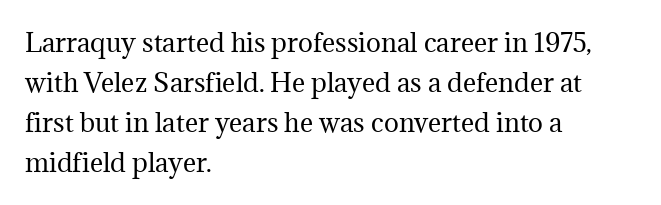
{"italic": "no", "bold": "no", "underline": "no", "align": "left", "line_spacing": "normal", "line_spacing_ratio": 1.6, "letter_spacing": "normal", "letter_spacing_em": 0.0, "glyph_px": 25}
